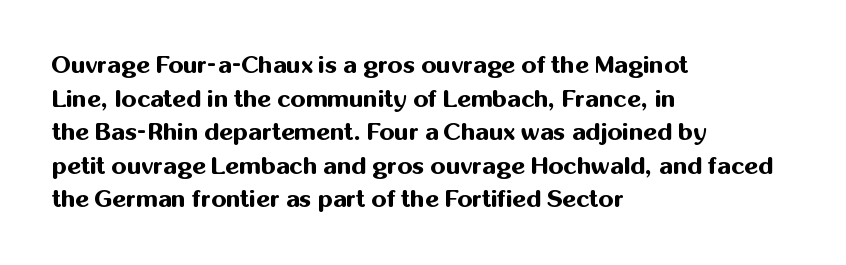
{"italic": "no", "bold": "yes", "underline": "no", "align": "left", "line_spacing": "normal", "line_spacing_ratio": 1.4, "letter_spacing": "normal", "letter_spacing_em": 0.0, "glyph_px": 24}
